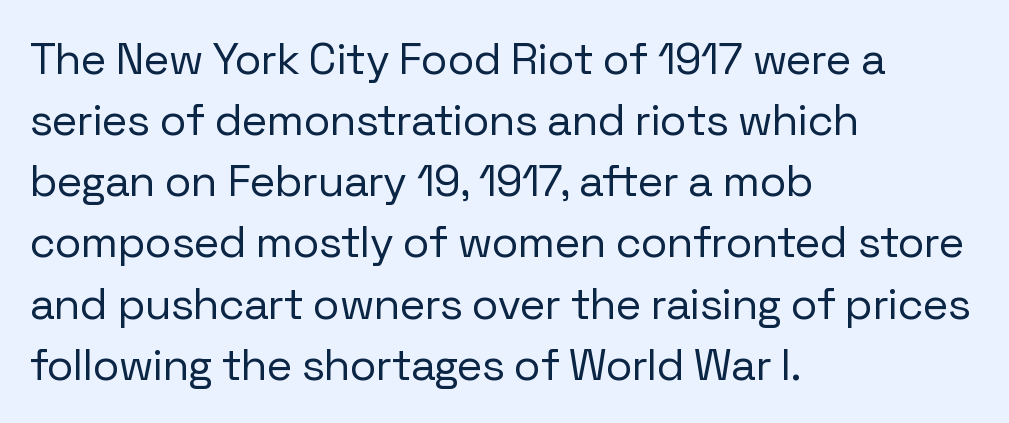
The paragraph shown leans on its left margin. The type is set solid horizontally, with unmodified tracking. The font is comparable to plain body text, perhaps lighter. Think of a printed novel: that variable character pitch is what you see here. The typeface chosen for these lines omits serifs. This is roman type, the default non-slanted kind.
